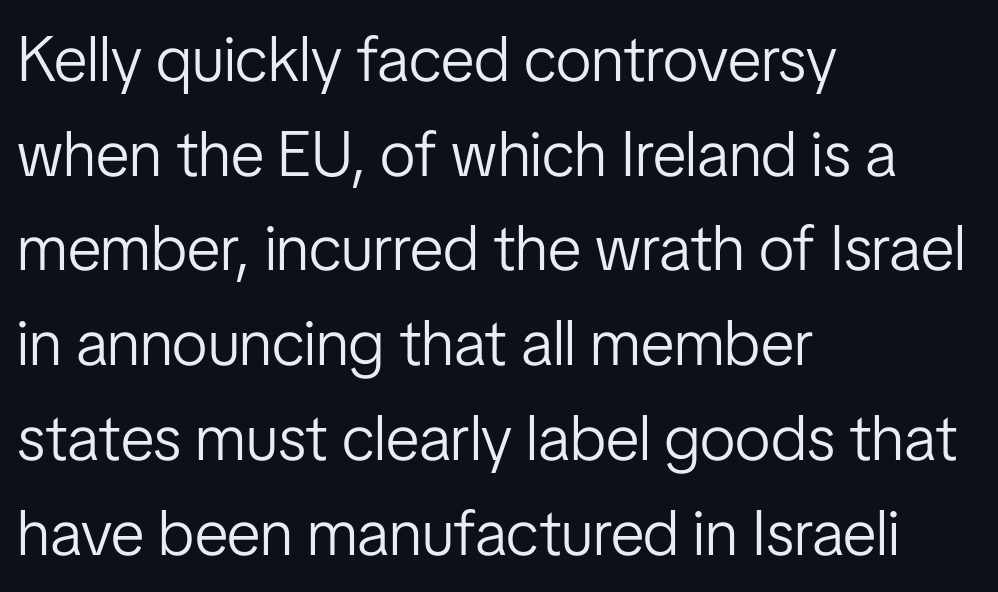
The image shows 64 px light, condensed sans-serif type, upright; set left-aligned, normal line spacing (1.48x), normal letter spacing, not underlined; low stroke contrast and a medium x-height.
